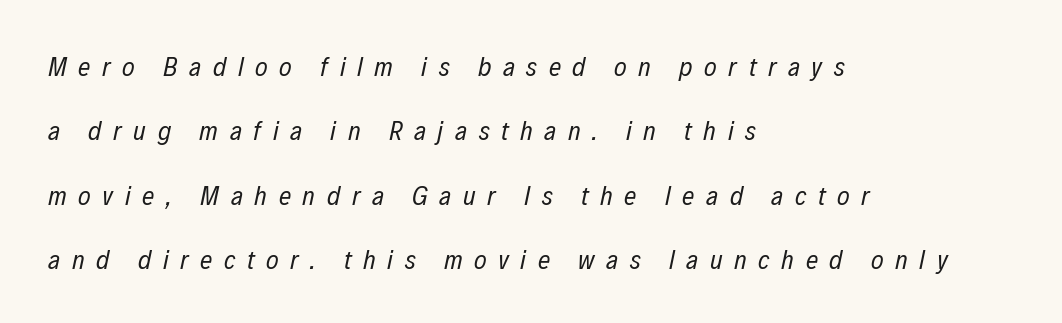
Caption: face not bold, strokes unweighted. The rendering inserts visible extra space after every character. Nobody drew a line under any word here. If you drew a ruler down the left edge, every line would touch it. The face used here has a pronounced slope to its letters.
